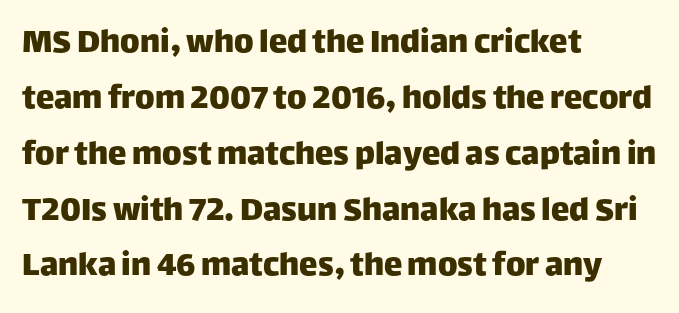
{"serif": "no", "italic": "no", "width": "normal", "stroke_contrast": "low", "x_height": "large", "monospaced": "no", "underline": "no", "align": "left", "line_spacing": "normal", "line_spacing_ratio": 1.51, "letter_spacing": "normal", "letter_spacing_em": 0.0, "glyph_px": 37}
